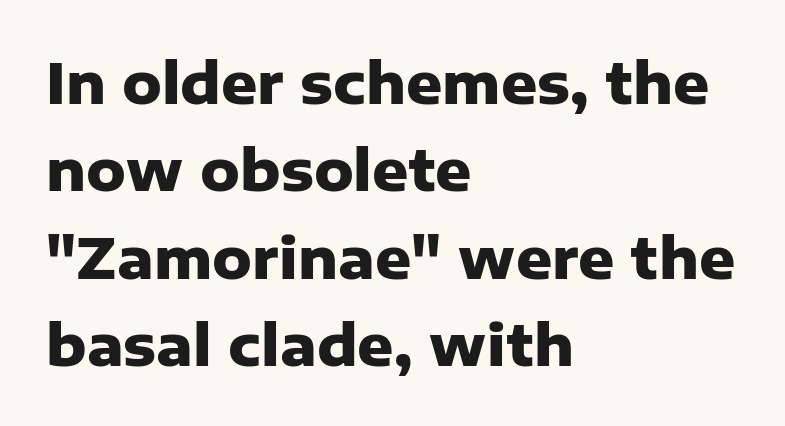
{"serif": "no", "italic": "no", "bold": "yes", "weight": "heavy", "width": "normal", "stroke_contrast": "low", "x_height": "medium", "monospaced": "no", "underline": "no", "align": "left", "line_spacing": "normal", "line_spacing_ratio": 1.56, "letter_spacing": "normal", "letter_spacing_em": 0.0, "glyph_px": 56}
